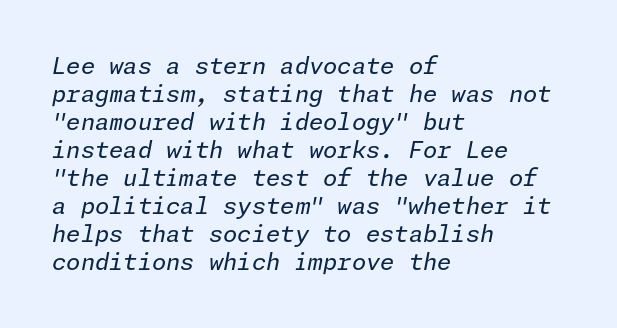
The image shows 23 px text type, italic (leaning right); set left-aligned, line spacing 1.22x, normal letter spacing, not underlined.
